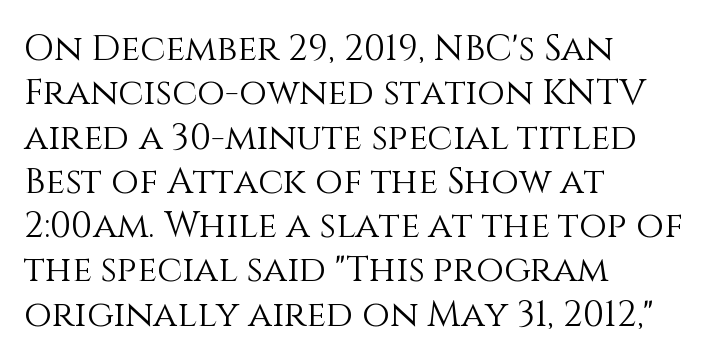
Q: Is the text bold? A: No.
Q: Is the text italic (slanted)? A: No, it is upright.
Q: Is the text underlined? A: No.
Q: How is the paragraph aligned? A: Left-aligned.
Q: Is the spacing between letters normal or unusually wide? A: Normal.
Q: Width (condensed, normal, or wide)? A: Normal.
Q: Stroke contrast? A: Medium.
Q: x-height? A: Large.
Q: Monospaced? A: No.
